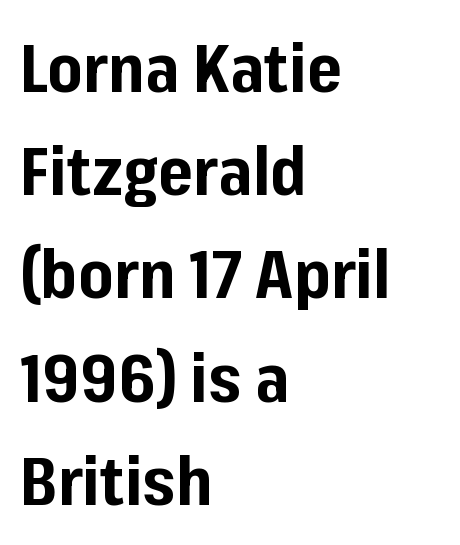
The image shows 67 px bold sans-serif type, upright; set left-aligned, normal line spacing (1.54x), normal letter spacing, not underlined; low stroke contrast and a medium x-height.
